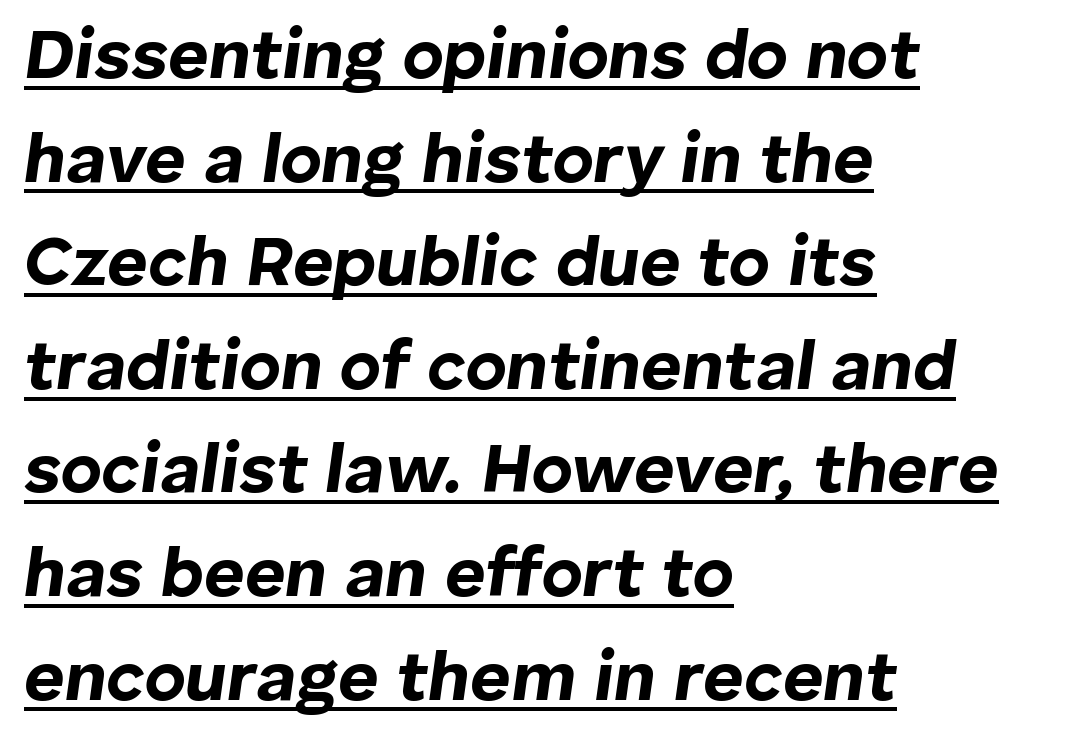
{"italic": "yes", "lean": "right", "slant_degrees": 8, "bold": "yes", "weight": "bold", "width": "normal", "stroke_contrast": "low", "x_height": "medium", "monospaced": "no", "underline": "yes", "align": "left", "line_spacing": "normal", "line_spacing_ratio": 1.48, "letter_spacing": "normal", "letter_spacing_em": 0.0, "glyph_px": 70}
